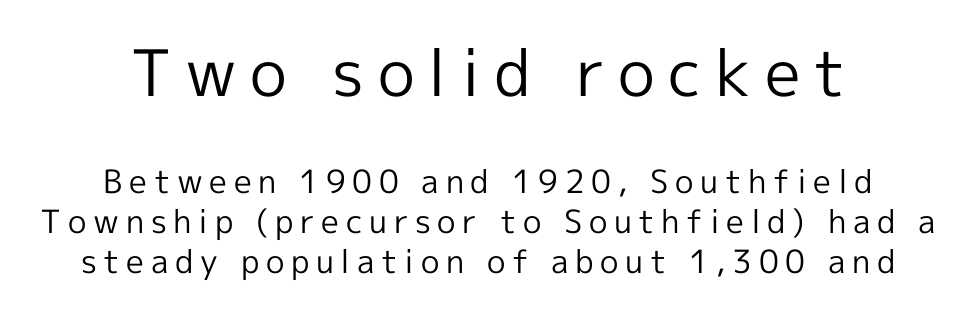
The image shows 64 px regular-weight sans-serif type, upright; set centered, normal line spacing (1.25x), unusually wide letter spacing (+0.21 em), not underlined; the first (top) block is 2.0x larger; a medium x-height.
